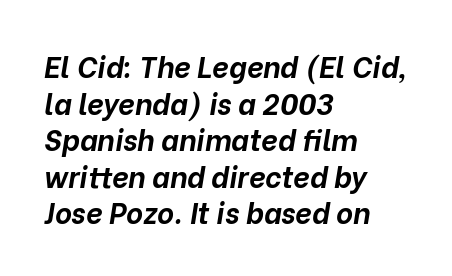
The image shows 29 px bold type, italic (leaning right); set left-aligned, normal line spacing (1.26x), normal letter spacing, not underlined; low stroke contrast and a medium x-height.
